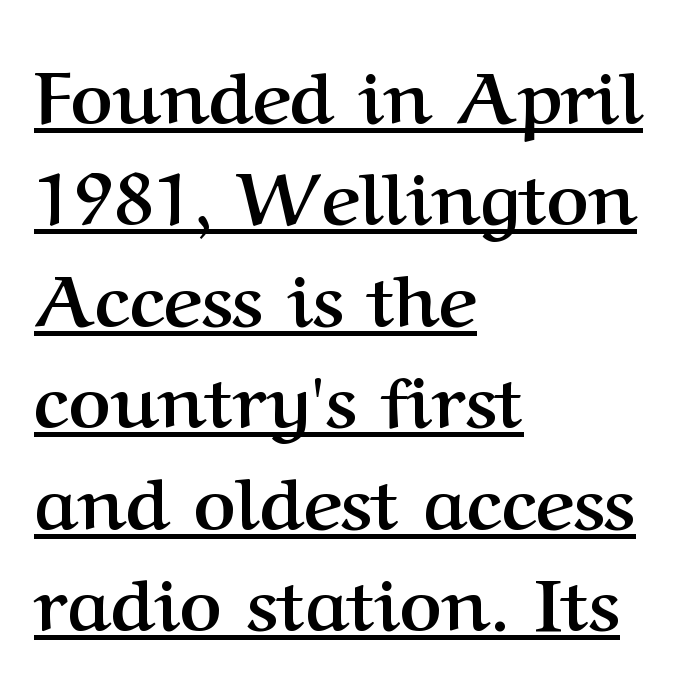
Every letter is thick-stroked: bold, no question. There is no visible air inserted between adjacent glyphs. Compared with undecorated copy, this sample adds a rule below the words. Are there feet on the stems? There are — it's a serif. A typesetter would mark this as roman, not italic. The setting favours the left margin, as ordinary paragraphs usually do.
